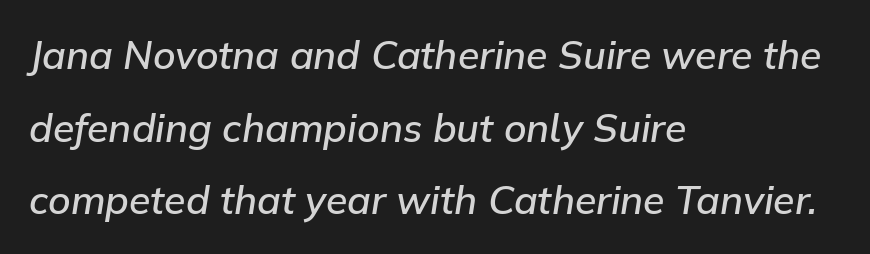
Each letter keeps its own natural width here, so spacing adapts to shape. The line texture is even and compact thanks to regular tracking. Style check: oblique. The strip under each line holds only bare page. The rag falls on the right side of this text block.
